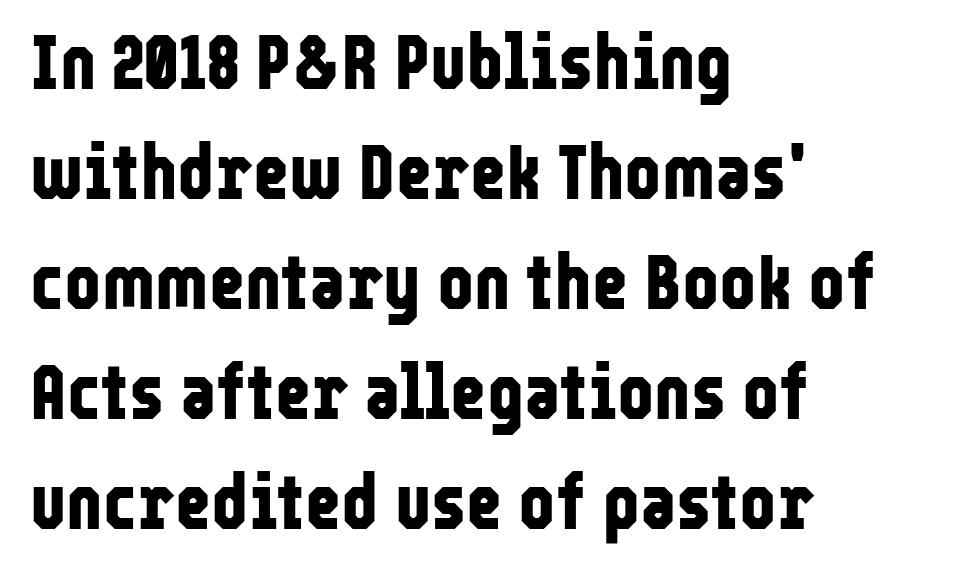
{"serif": "no", "italic": "no", "bold": "yes", "weight": "bold", "width": "condensed", "stroke_contrast": "low", "x_height": "medium", "monospaced": "no", "underline": "no", "align": "left", "line_spacing": "normal", "line_spacing_ratio": 1.41, "letter_spacing": "normal", "letter_spacing_em": 0.0, "glyph_px": 78}
